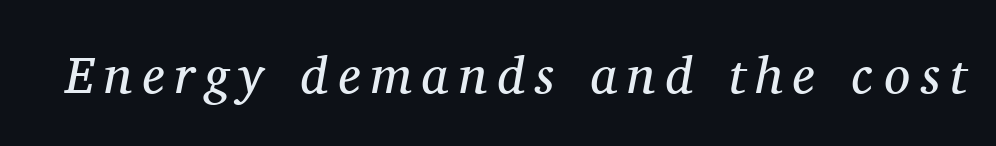
{"serif": "yes", "italic": "yes", "lean": "right", "slant_degrees": 11, "bold": "no", "weight": "regular", "width": "normal", "stroke_contrast": "medium", "x_height": "medium", "monospaced": "no", "underline": "no", "letter_spacing": "wide", "letter_spacing_em": 0.2, "glyph_px": 52}
